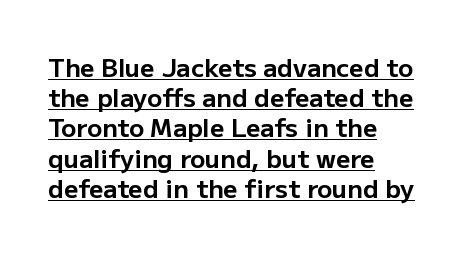
This sample is left-justified, so line endings fall wherever the words run out. Is the letter spacing exaggerated? No — it looks like the ordinary default. It's the straight-up-and-down kind of type. Underlining? Definitely there. Caption: bold face, heavy strokes.
